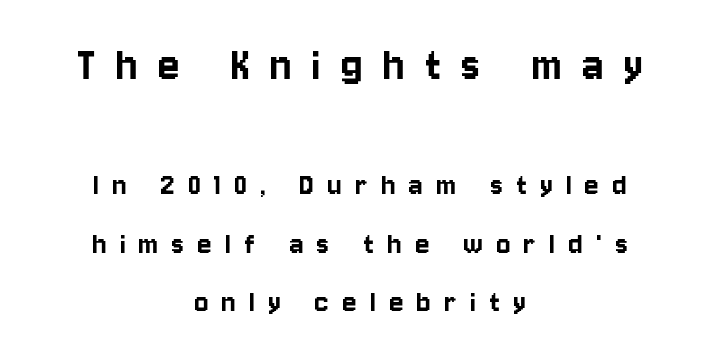
Proportional: the letters do not fall into vertical columns. If you squint, the top block still reads clearly — it's the larger of the two. Inter-character spacing is expanded well beyond the font's built-in metrics. A clean baseline with only descenders dipping below it. Font category for this specimen: sans-serif. Typeset on center — no edge is straight.
